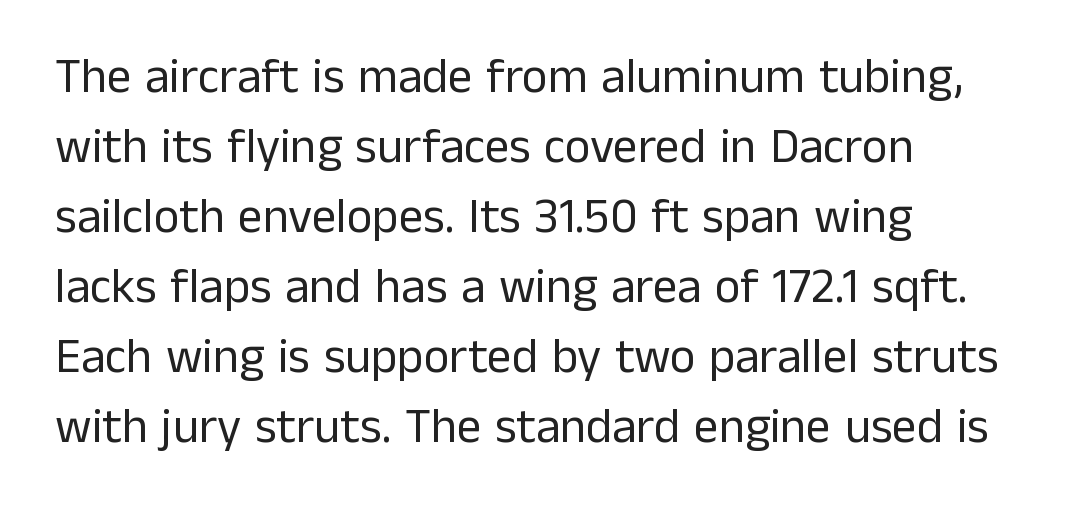
Q: Is the text bold? A: No.
Q: Is the text italic (slanted)? A: No, it is upright.
Q: Is the typeface a serif or a sans-serif typeface? A: Sans-serif.
Q: Is the text underlined? A: No.
Q: How is the paragraph aligned? A: Left-aligned.
Q: Is the spacing between letters normal or unusually wide? A: Normal.
Q: Is the spacing between lines tight, normal or loose? A: Normal.
Q: Width (condensed, normal, or wide)? A: Normal.
Q: Stroke contrast? A: Low.
Q: x-height? A: Medium.
Q: Monospaced? A: No.
